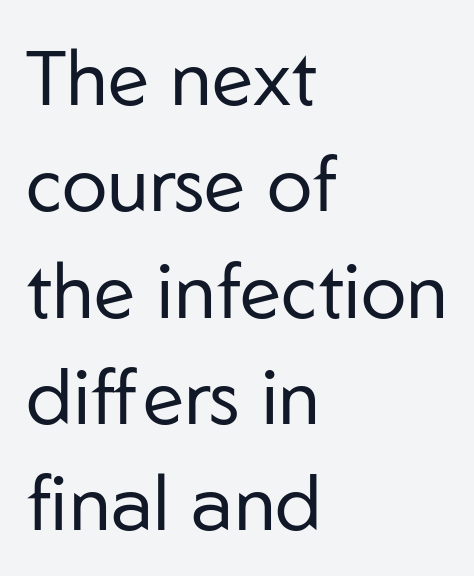
The image shows 77 px regular-weight sans-serif type, upright; set left-aligned, normal line spacing (1.38x), normal letter spacing, not underlined; low stroke contrast and a medium x-height.
